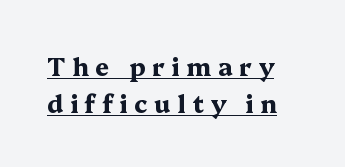
A roman cut, with each character standing at attention. The leading is moderate, giving the passage an even texture. A typographer would call this underscored text. The letters are spread apart with noticeably loose tracking. This is heavy type, rendered in bold.
